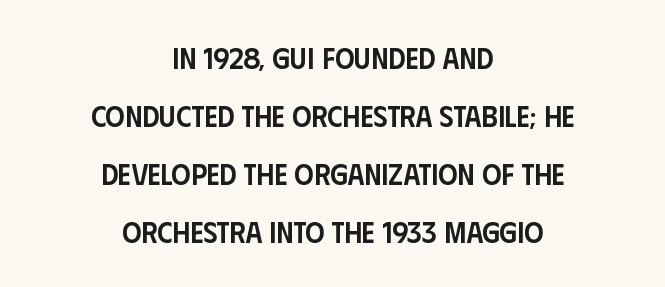
Does extra space separate the letters? No, they use regular spacing. Ascenders rise straight up at ninety degrees. The typeface chosen for these lines omits serifs. Character widths vary here, with narrow letters taking less room than wide ones. Visually the block forms a symmetrical silhouette, jagged on both flanks. The letters are semibold — heavier than regular but short of a full bold.
